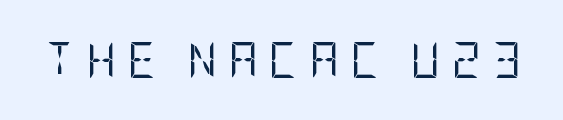
{"serif": "no", "italic": "no", "bold": "no", "weight": "regular", "width": "condensed", "stroke_contrast": "low", "x_height": "large", "underline": "no", "letter_spacing": "wide", "letter_spacing_em": 0.32, "glyph_px": 36}
